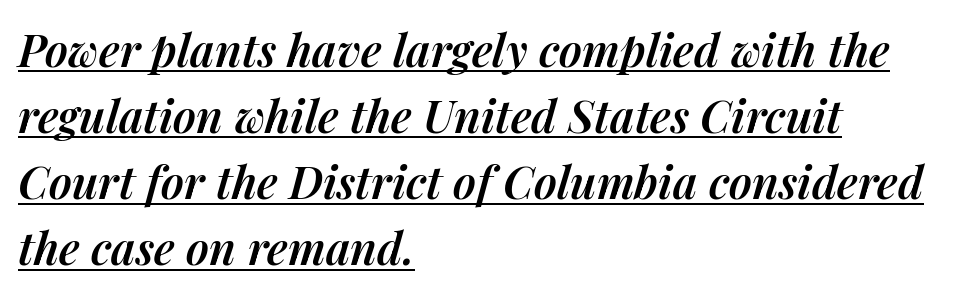
Q: Is the text bold? A: Semi-bold.
Q: Is the text italic (slanted)? A: Yes, it leans right by about 14 degrees.
Q: Is the text underlined? A: Yes.
Q: How is the paragraph aligned? A: Left-aligned.
Q: Is the spacing between letters normal or unusually wide? A: Normal.
Q: Is the spacing between lines tight, normal or loose? A: Normal.
Q: Width (condensed, normal, or wide)? A: Normal.
Q: Stroke contrast? A: Medium.
Q: x-height? A: Medium.
Q: Monospaced? A: No.
